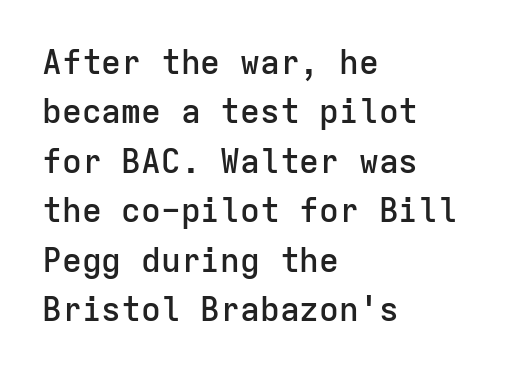
{"serif": "no", "italic": "no", "bold": "semi", "weight": "semibold", "width": "normal", "stroke_contrast": "low", "x_height": "medium", "monospaced": "yes", "underline": "no", "align": "left", "line_spacing": "normal", "line_spacing_ratio": 1.5, "letter_spacing": "normal", "letter_spacing_em": 0.0, "glyph_px": 33}
